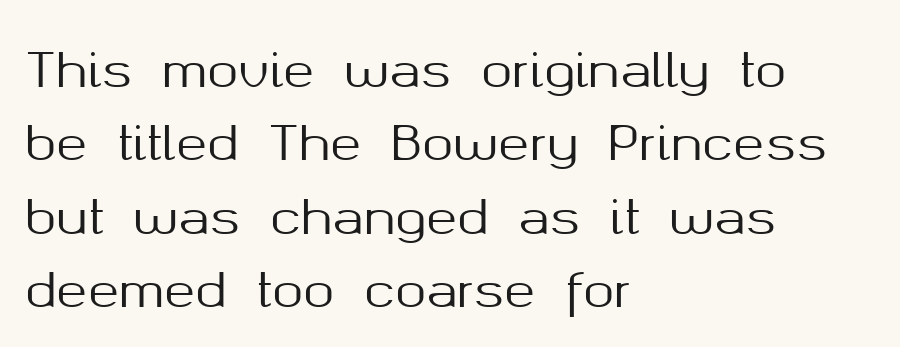
The image shows 47 px sans-serif type, upright; set left-aligned, normal line spacing (1.56x), normal letter spacing, not underlined; medium stroke contrast and a medium x-height.
